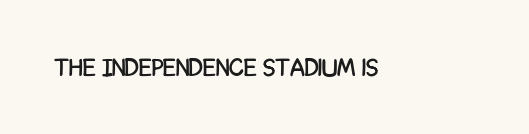
Q: Is the text italic (slanted)? A: No, it is upright.
Q: Is the text underlined? A: No.
Q: Is the spacing between letters normal or unusually wide? A: Normal.
